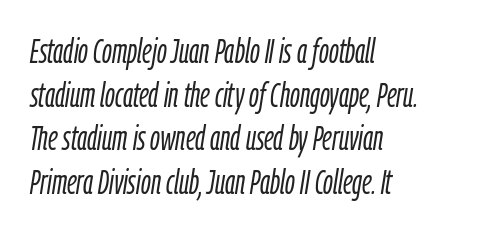
Honestly, the letter spacing is just normal — you wouldn't notice it. The font's italic variant was chosen for this text. The passage shown is not bold in any degree. Notice how the passage keeps a crisp vertical edge on the left only. Vertically, the passage feels balanced, rows spaced as you'd expect. Bare-footed words on every line.
